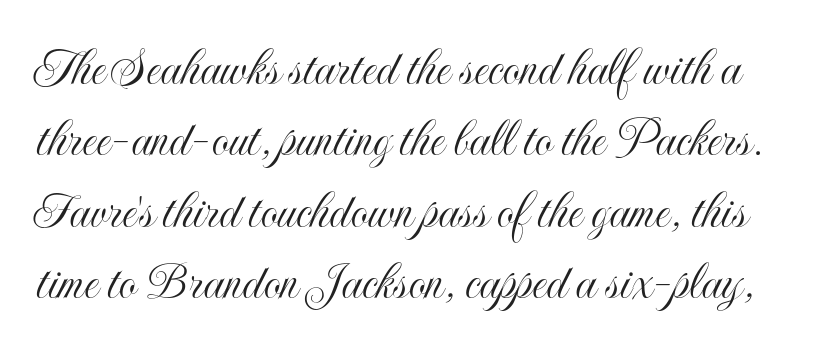
Beneath every word, the page is bare. These lines are rendered in a variable-pitch font. Between one letter and the next there's only the usual sliver of space. The vertical gap from one line to the next is medium.
